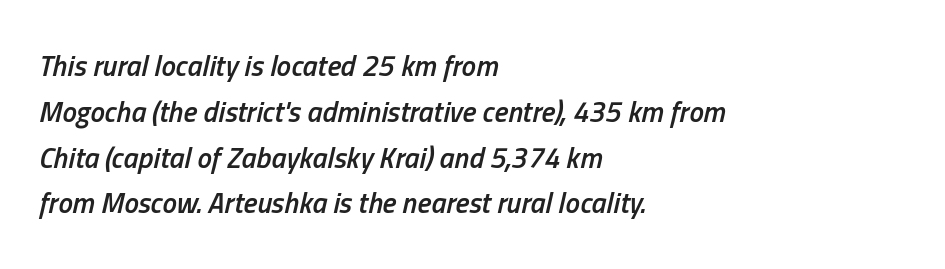
The image shows 29 px semibold, condensed type, italic (leaning right); set left-aligned, normal line spacing (1.58x), normal letter spacing, not underlined; low stroke contrast and a medium x-height.
